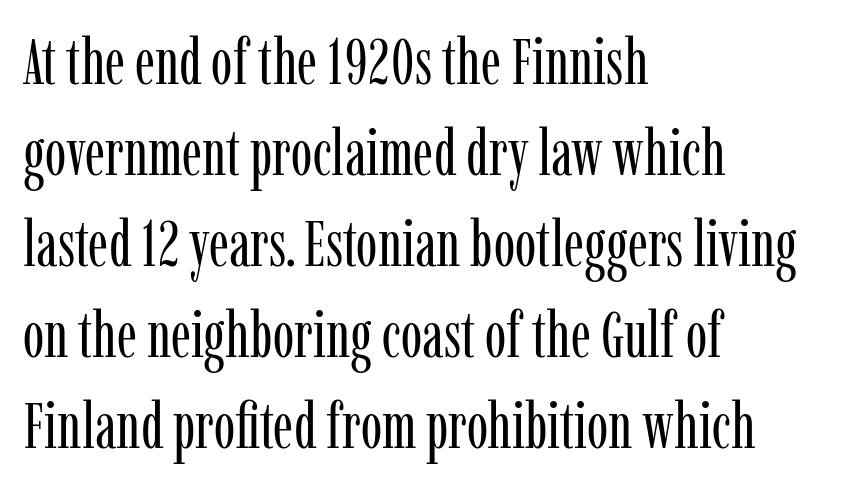
{"serif": "yes", "italic": "no", "bold": "no", "weight": "regular", "width": "condensed", "stroke_contrast": "low", "x_height": "medium", "monospaced": "no", "underline": "no", "align": "left", "line_spacing": "normal", "line_spacing_ratio": 1.42, "letter_spacing": "normal", "letter_spacing_em": 0.0, "glyph_px": 64}
